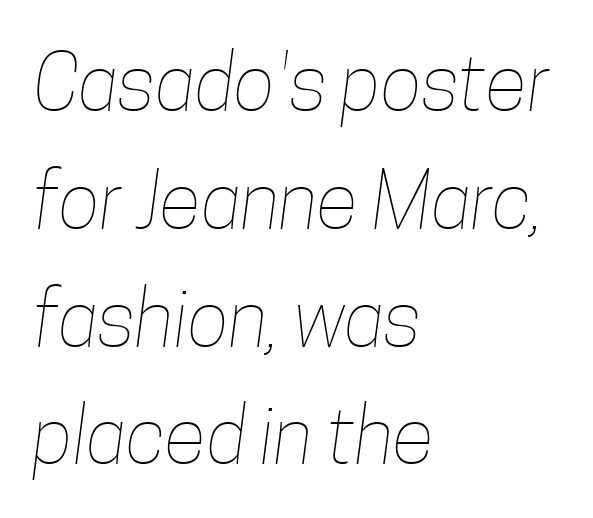
Q: Is the text bold? A: No.
Q: Is the text underlined? A: No.
Q: How is the paragraph aligned? A: Left-aligned.
Q: Is the spacing between letters normal or unusually wide? A: Normal.
Q: Is the spacing between lines tight, normal or loose? A: Normal.
Q: Width (condensed, normal, or wide)? A: Condensed.
Q: Stroke contrast? A: Low.
Q: x-height? A: Medium.
Q: Monospaced? A: No.
